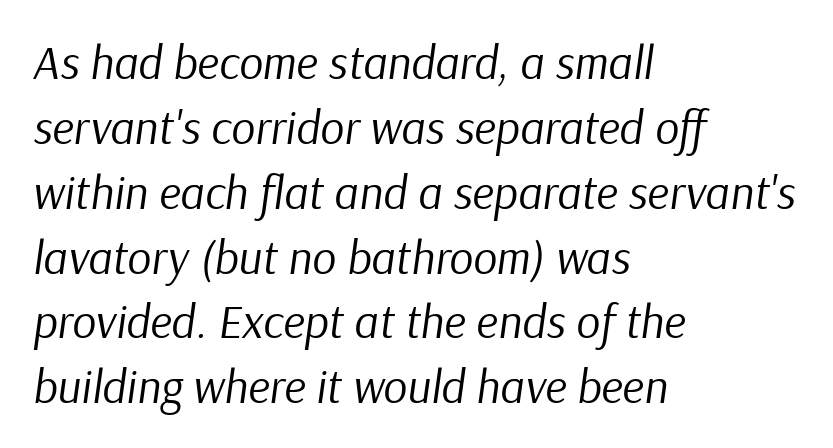
The rendering uses a moderate line-height, typical for paragraphs. Observe the lean: these are italic letterforms. The baseline area is clear. The line texture is even and compact thanks to regular tracking. Each letter keeps its own natural width here, so spacing adapts to shape.
